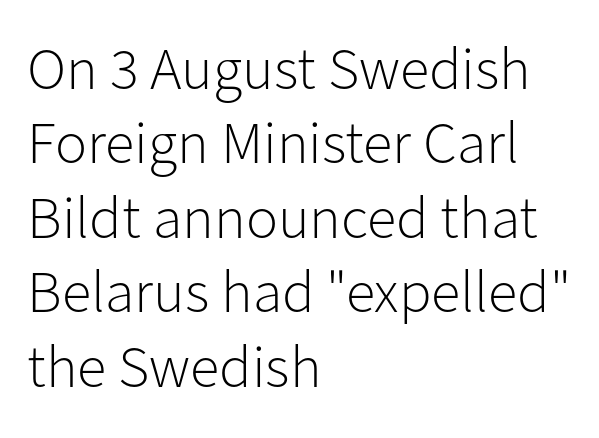
The image shows 60 px light sans-serif type, upright; set left-aligned, line spacing 1.24x, normal letter spacing, not underlined; low stroke contrast and a medium x-height.
